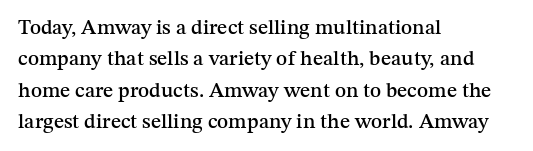
The compositor pushed each line to the left boundary. The designer left line spacing at the default. The rendering keeps characters at their native spacing. No italicization has been applied; the sample stays upright. Clear beneath every line of the passage.
